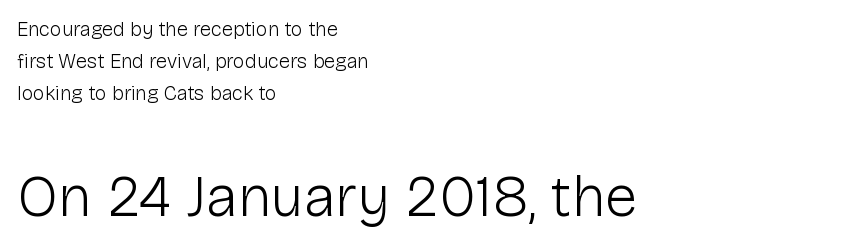
Each new line begins a customary step beneath the previous one. The face used here is proportionally spaced, like ordinary book or web type. The glyphs are unaccompanied by any horizontal stroke below them. Ink coverage per letter is moderate at most. The following chunk of copy outweighs the initial chunk in type size. Italic? Not at all — the glyphs are vertical.
